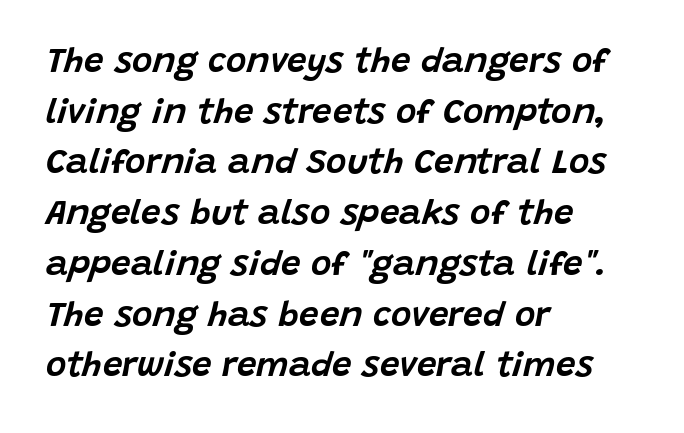
The image shows 35 px text type, italic (leaning right); set left-aligned, normal line spacing (1.45x), normal letter spacing, not underlined; low stroke contrast and a large x-height.
